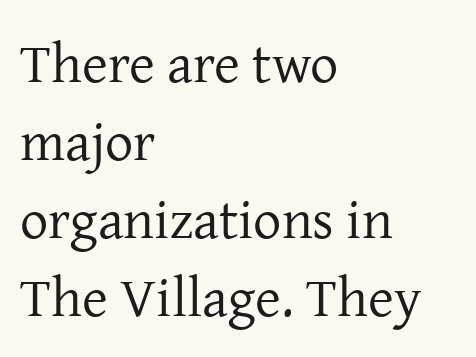
The lettering stays uniformly vertical, giving the passage a roman look. Does extra space separate the letters? No, they use regular spacing. You can tell from the footed stems that serif type was used. Varying glyph widths throughout — classic text-font behaviour.
